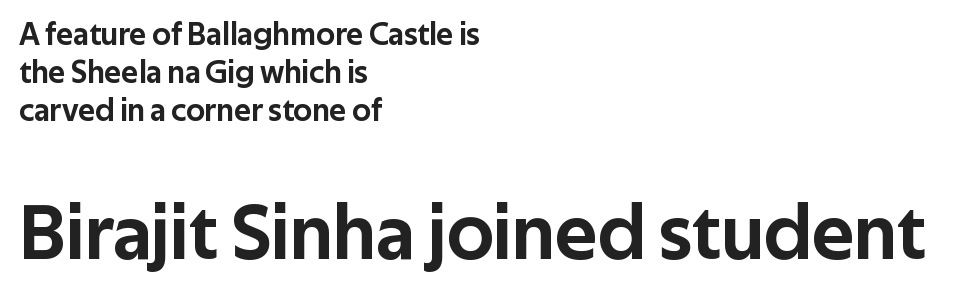
Q: Is the text italic (slanted)? A: No, it is upright.
Q: Is the typeface a serif or a sans-serif typeface? A: Sans-serif.
Q: Is the text underlined? A: No.
Q: How is the paragraph aligned? A: Left-aligned.
Q: Is the spacing between letters normal or unusually wide? A: Normal.
Q: Which block of text is set in a larger size, the first (top) or the second (bottom)? A: The second (bottom) one.
Q: Width (condensed, normal, or wide)? A: Normal.
Q: Stroke contrast? A: Low.
Q: x-height? A: Medium.
Q: Monospaced? A: No.
